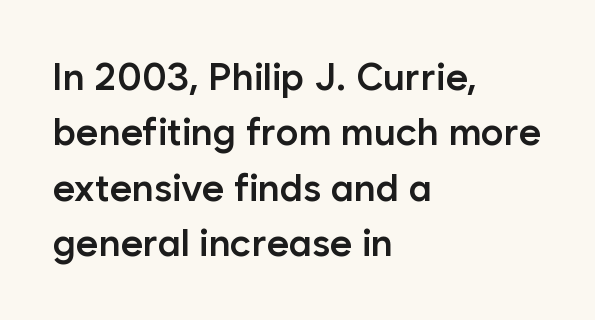
The image shows 38 px semibold sans-serif type, upright; set left-aligned, normal line spacing (1.46x), normal letter spacing, not underlined; low stroke contrast and a medium x-height.
